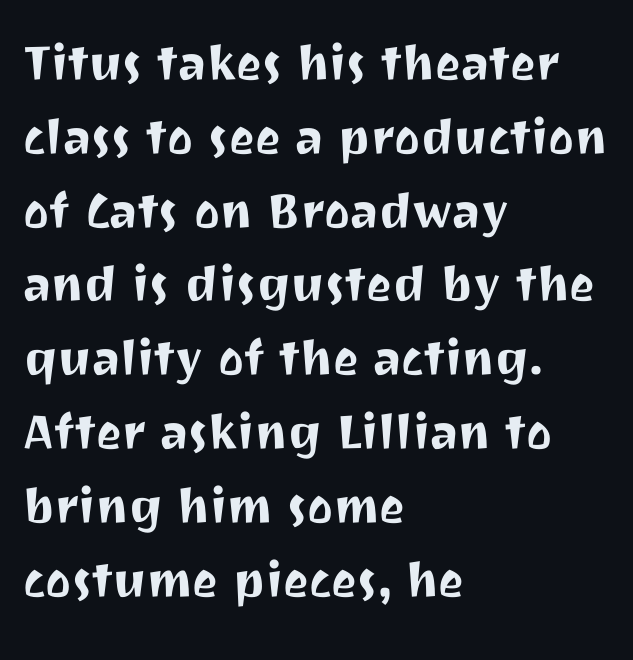
The image shows 61 px sans-serif type, upright; set left-aligned, line spacing 1.21x, normal letter spacing, not underlined; medium stroke contrast and a medium x-height.
